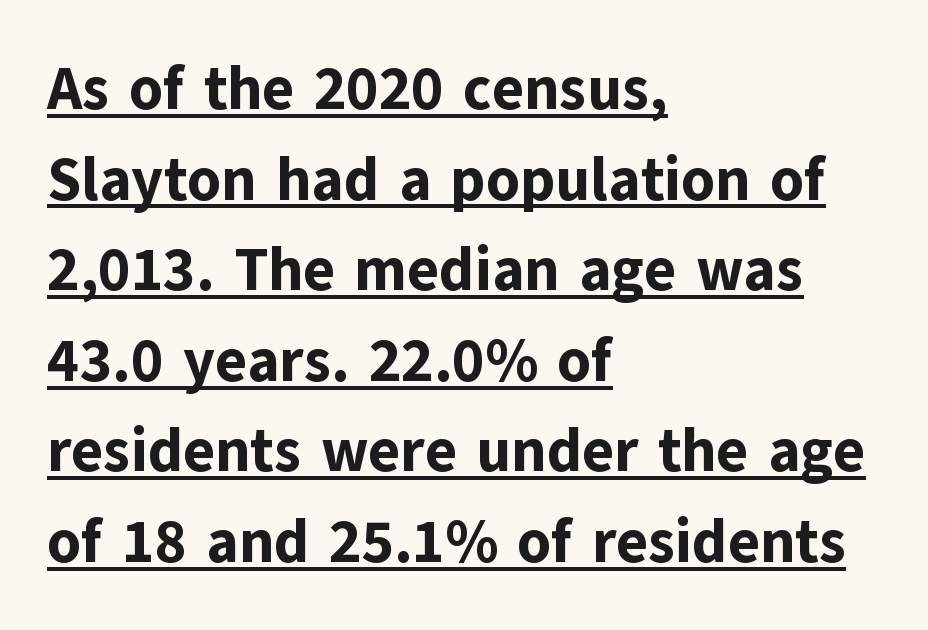
Q: Is the text bold? A: Yes.
Q: Is the text italic (slanted)? A: No, it is upright.
Q: Is the typeface a serif or a sans-serif typeface? A: Sans-serif.
Q: Is the text underlined? A: Yes.
Q: How is the paragraph aligned? A: Left-aligned.
Q: Is the spacing between letters normal or unusually wide? A: Normal.
Q: Is the spacing between lines tight, normal or loose? A: Normal.
Q: Width (condensed, normal, or wide)? A: Normal.
Q: Stroke contrast? A: Low.
Q: x-height? A: Medium.
Q: Monospaced? A: No.
